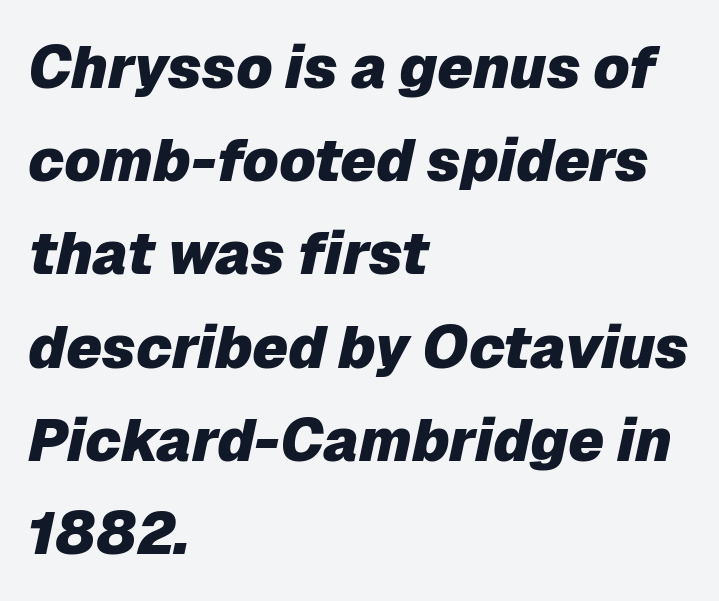
The image shows 59 px heavy type, italic (leaning right); set left-aligned, normal line spacing (1.58x), normal letter spacing, not underlined; low stroke contrast and a medium x-height.
